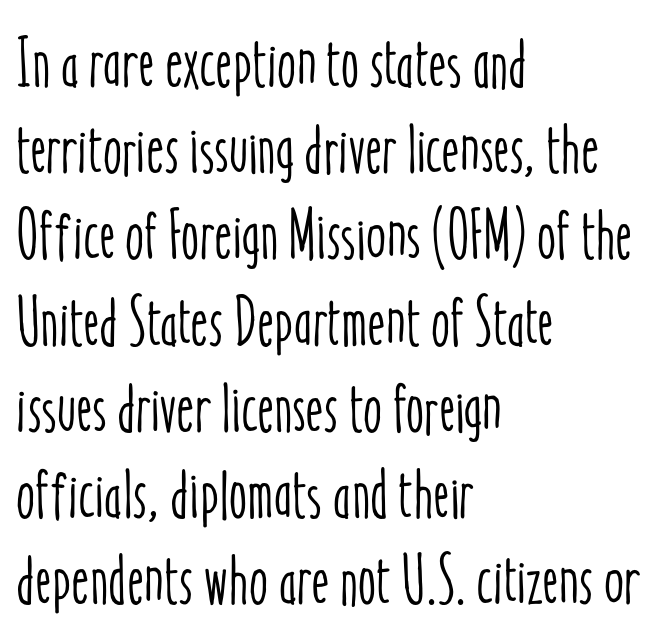
Q: Is the text italic (slanted)? A: No, it is upright.
Q: Is the text underlined? A: No.
Q: How is the paragraph aligned? A: Left-aligned.
Q: Is the spacing between letters normal or unusually wide? A: Normal.
Q: Is the spacing between lines tight, normal or loose? A: Normal.
Q: Width (condensed, normal, or wide)? A: Condensed.
Q: Stroke contrast? A: Low.
Q: x-height? A: Medium.
Q: Monospaced? A: No.
